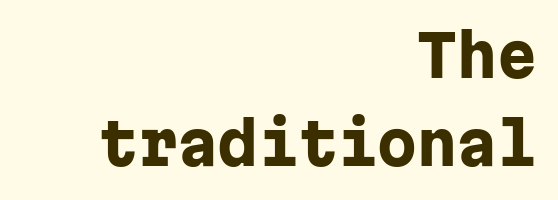
The image shows 57 px heavy sans-serif type, upright, monospaced; set right-aligned, normal line spacing (1.55x), normal letter spacing, not underlined; low stroke contrast and a medium x-height.
